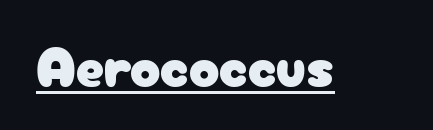
{"serif": "no", "italic": "no", "width": "normal", "stroke_contrast": "low", "x_height": "medium", "monospaced": "no", "underline": "yes", "letter_spacing": "normal", "letter_spacing_em": 0.0, "glyph_px": 57}
